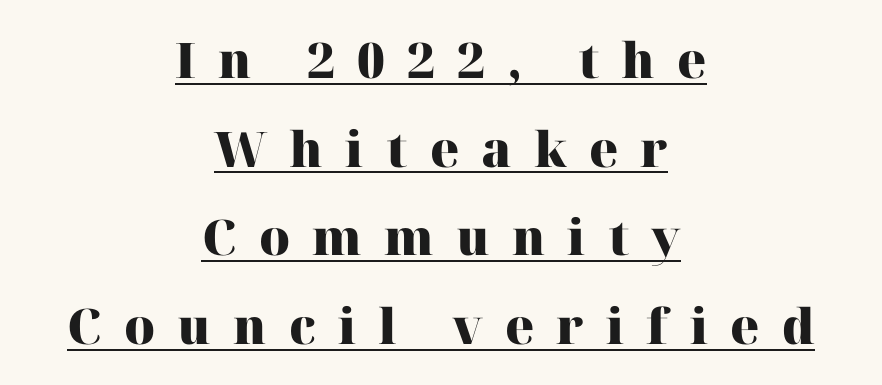
{"serif": "yes", "italic": "no", "bold": "yes", "weight": "heavy", "width": "normal", "stroke_contrast": "high", "x_height": "medium", "monospaced": "no", "underline": "yes", "align": "center", "line_spacing_ratio": 1.81, "letter_spacing": "wide", "letter_spacing_em": 0.45, "glyph_px": 49}
